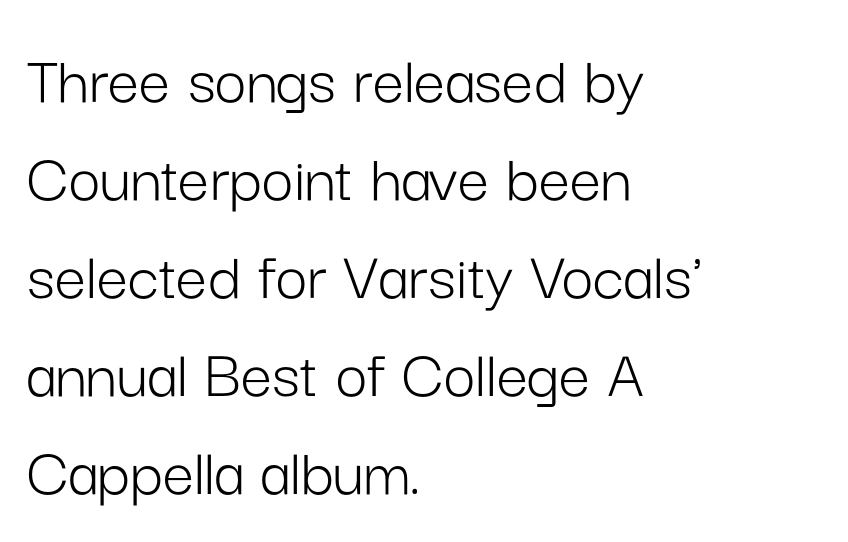
The image shows 70 px light sans-serif type, upright; set left-aligned, normal line spacing (1.4x), normal letter spacing, not underlined; low stroke contrast and a medium x-height.
